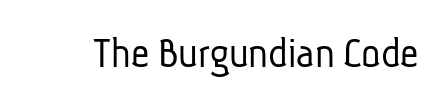
Q: Is the text bold? A: No.
Q: Is the typeface a serif or a sans-serif typeface? A: Sans-serif.
Q: Is the text underlined? A: No.
Q: Is the spacing between letters normal or unusually wide? A: Normal.
Q: Width (condensed, normal, or wide)? A: Condensed.
Q: Stroke contrast? A: Low.
Q: x-height? A: Medium.
Q: Monospaced? A: No.
